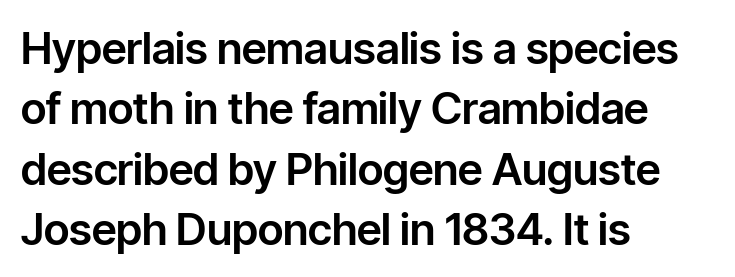
{"serif": "no", "italic": "no", "width": "normal", "stroke_contrast": "low", "x_height": "medium", "monospaced": "no", "underline": "no", "align": "left", "line_spacing": "normal", "line_spacing_ratio": 1.37, "letter_spacing": "normal", "letter_spacing_em": 0.0, "glyph_px": 44}
